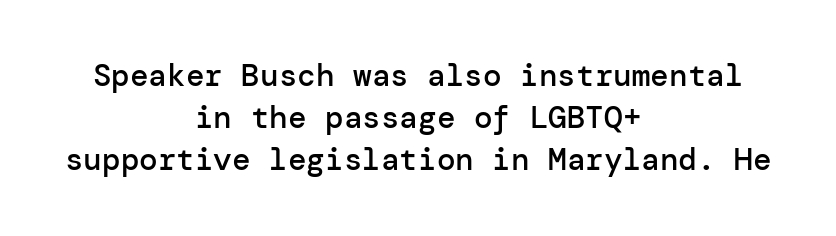
Q: Is the text bold? A: Semi-bold.
Q: Is the text italic (slanted)? A: No, it is upright.
Q: Is the typeface a serif or a sans-serif typeface? A: Sans-serif.
Q: Is the text underlined? A: No.
Q: How is the paragraph aligned? A: Centered.
Q: Is the spacing between letters normal or unusually wide? A: Normal.
Q: Is the spacing between lines tight, normal or loose? A: Normal.
Q: Width (condensed, normal, or wide)? A: Normal.
Q: Stroke contrast? A: Low.
Q: x-height? A: Medium.
